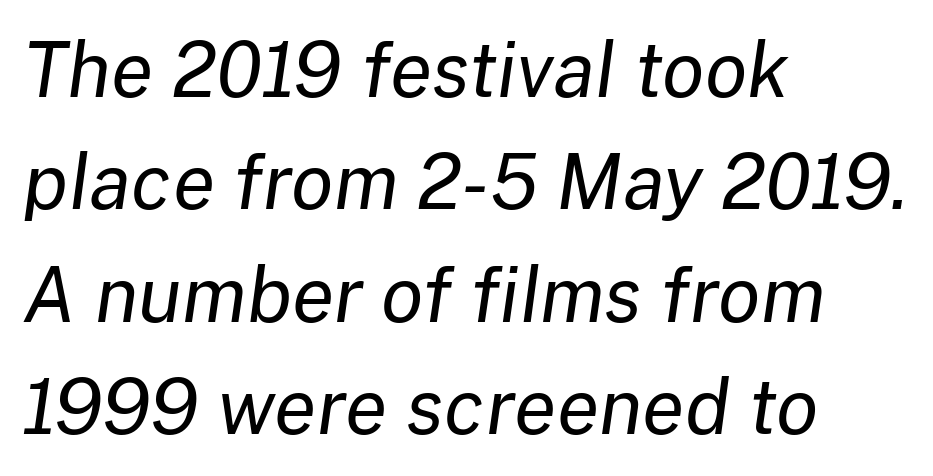
Honestly, the row spacing looks completely unremarkable. This sample has the flowing, uneven cadence of proportional lettering. The line texture is even and compact thanks to regular tracking. Rule under the text: the space is simply empty.
